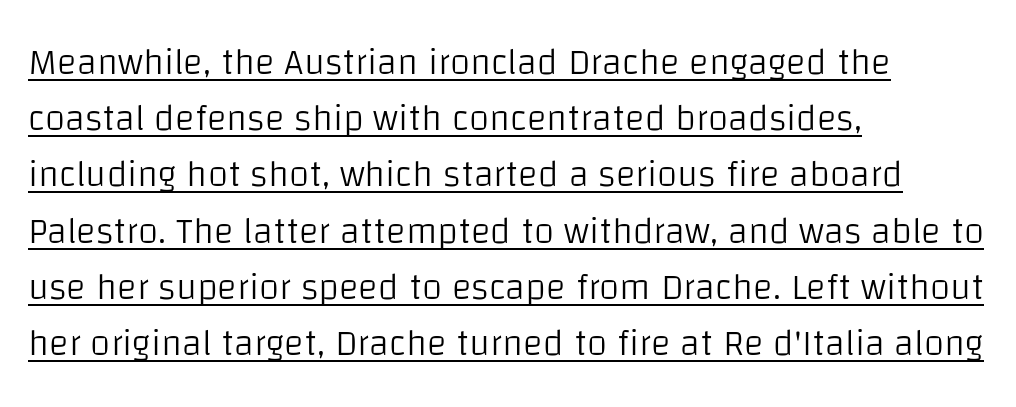
Q: Is the text bold? A: No.
Q: Is the text italic (slanted)? A: No, it is upright.
Q: Is the typeface a serif or a sans-serif typeface? A: Sans-serif.
Q: Is the text underlined? A: Yes.
Q: How is the paragraph aligned? A: Left-aligned.
Q: Is the spacing between letters normal or unusually wide? A: Normal.
Q: Is the spacing between lines tight, normal or loose? A: Normal.
Q: Width (condensed, normal, or wide)? A: Normal.
Q: Stroke contrast? A: Low.
Q: x-height? A: Large.
Q: Monospaced? A: No.
